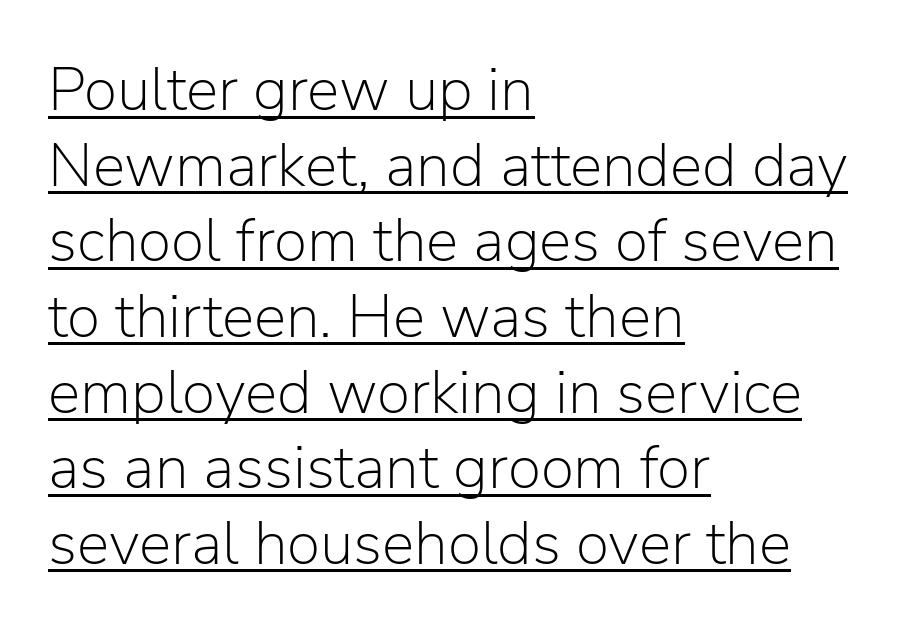
The image shows 61 px light sans-serif type, upright; set left-aligned, line spacing 1.24x, normal letter spacing, underlined; low stroke contrast and a medium x-height.
